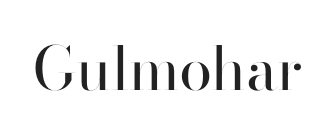
Q: Is the text bold? A: No.
Q: Is the text italic (slanted)? A: No, it is upright.
Q: Is the typeface a serif or a sans-serif typeface? A: Sans-serif.
Q: Is the text underlined? A: No.
Q: Is the spacing between letters normal or unusually wide? A: Normal.
Q: Width (condensed, normal, or wide)? A: Normal.
Q: Stroke contrast? A: High.
Q: x-height? A: Small.
Q: Monospaced? A: No.
